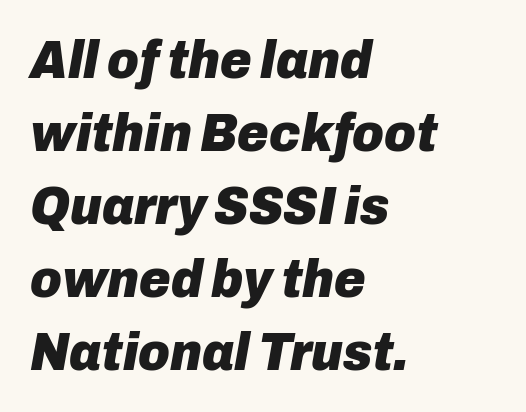
{"italic": "yes", "lean": "right", "slant_degrees": 10, "bold": "yes", "weight": "heavy", "width": "normal", "stroke_contrast": "low", "x_height": "medium", "monospaced": "no", "underline": "no", "align": "left", "line_spacing": "normal", "line_spacing_ratio": 1.35, "letter_spacing": "normal", "letter_spacing_em": 0.0, "glyph_px": 54}
